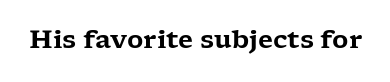
The image shows 25 px text type, upright; set normal letter spacing, not underlined.
